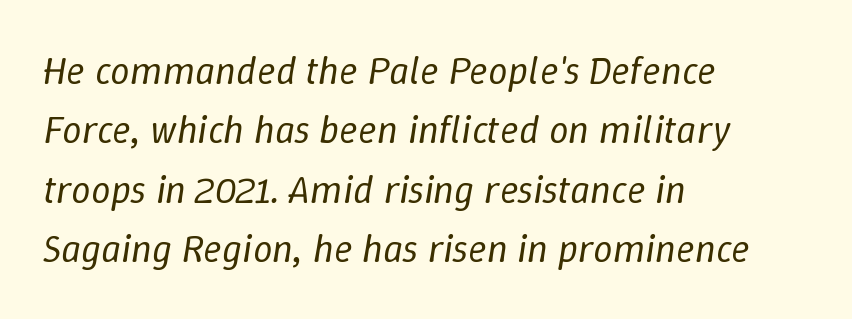
{"italic": "yes", "lean": "right", "slant_degrees": 9, "bold": "no", "weight": "regular", "width": "normal", "stroke_contrast": "low", "x_height": "medium", "monospaced": "no", "underline": "no", "align": "left", "line_spacing": "normal", "line_spacing_ratio": 1.52, "letter_spacing": "normal", "letter_spacing_em": 0.0, "glyph_px": 39}
